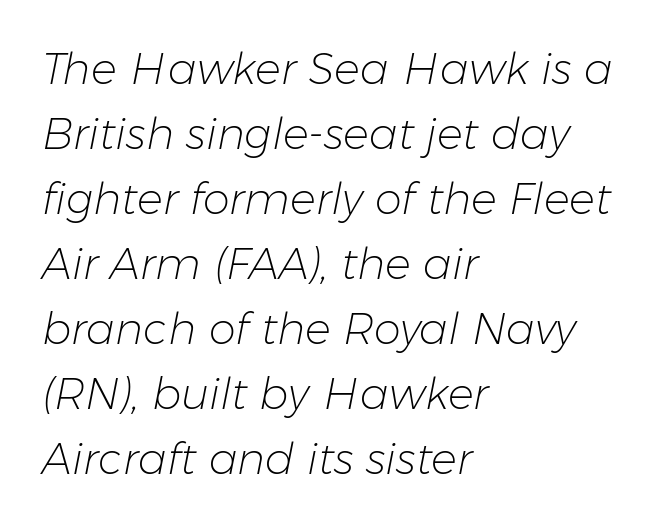
Honestly, the row spacing looks completely unremarkable. These lines were composed using italics. This sample has the flowing, uneven cadence of proportional lettering. Check the space under the baseline: it is left empty. Which margin do the lines hug? The left one — the right edge is uneven. Short note: letters normally spaced.
